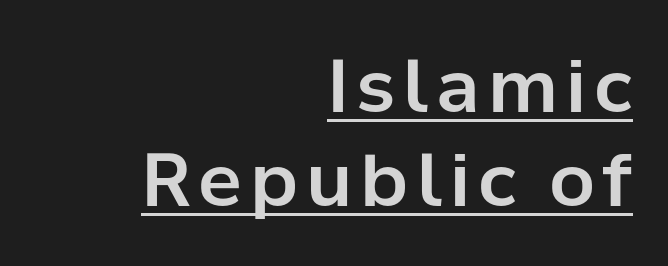
The image shows 73 px sans-serif type, upright; set right-aligned, normal line spacing (1.29x), underlined; low stroke contrast and a medium x-height.
